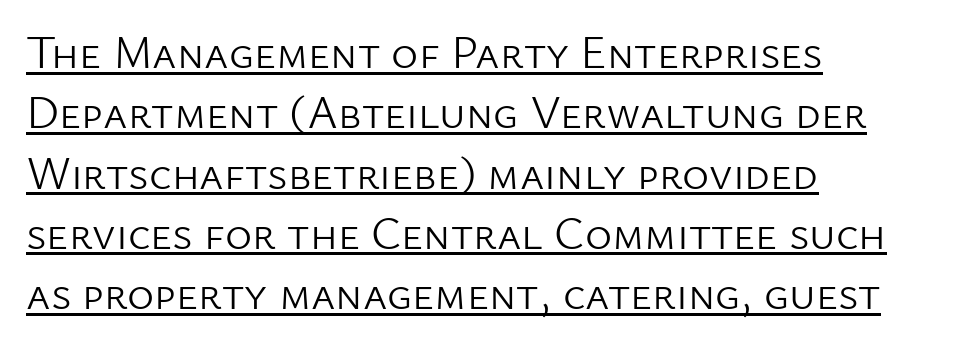
The image shows 46 px light sans-serif type, upright; set left-aligned, normal line spacing (1.31x), normal letter spacing, underlined; low stroke contrast and a medium x-height.
